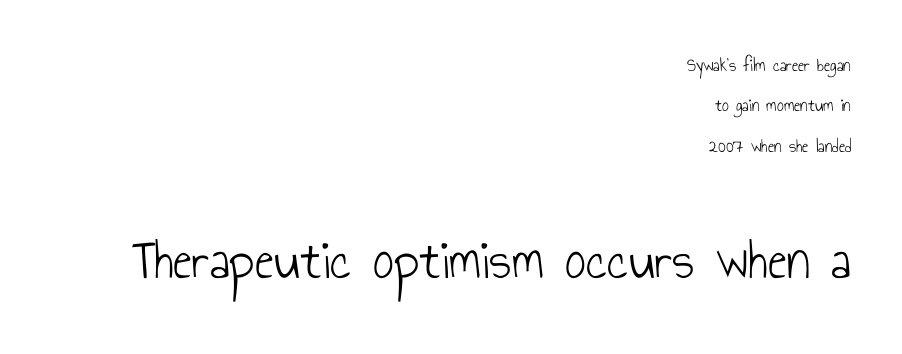
{"serif": "no", "italic": "no", "bold": "no", "weight": "light", "width": "condensed", "stroke_contrast": "low", "x_height": "small", "monospaced": "no", "underline": "no", "align": "right", "line_spacing": "loose", "line_spacing_ratio": 2.12, "letter_spacing": "normal", "letter_spacing_em": 0.0, "larger_block": "second", "size_ratio": 3.05, "glyph_px": 58}
